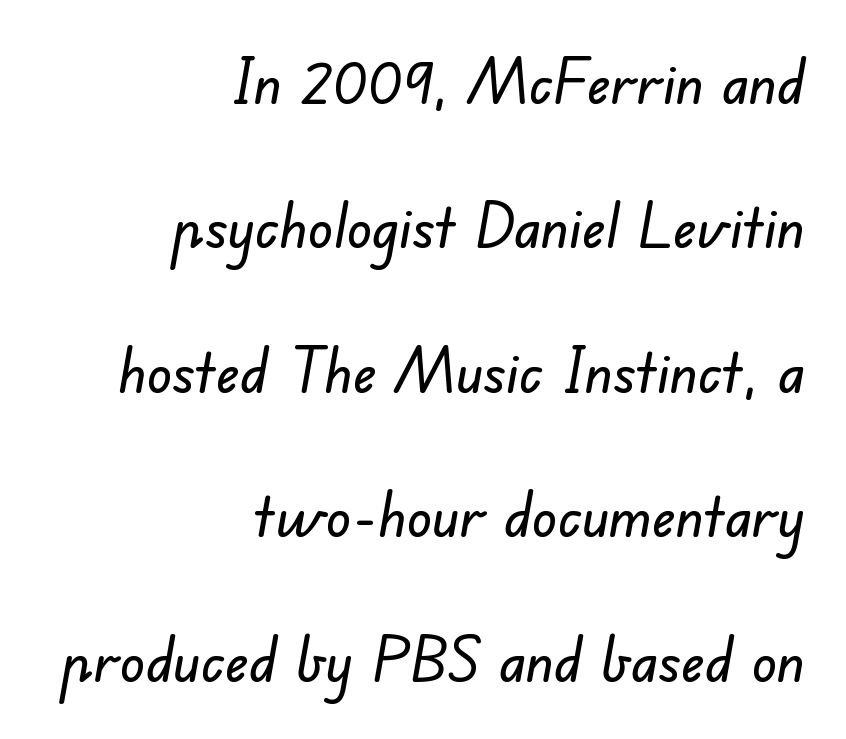
{"serif": "no", "width": "normal", "stroke_contrast": "low", "x_height": "small", "monospaced": "no", "underline": "no", "align": "right", "line_spacing": "loose", "line_spacing_ratio": 2.33, "letter_spacing": "normal", "letter_spacing_em": 0.0, "glyph_px": 62}
